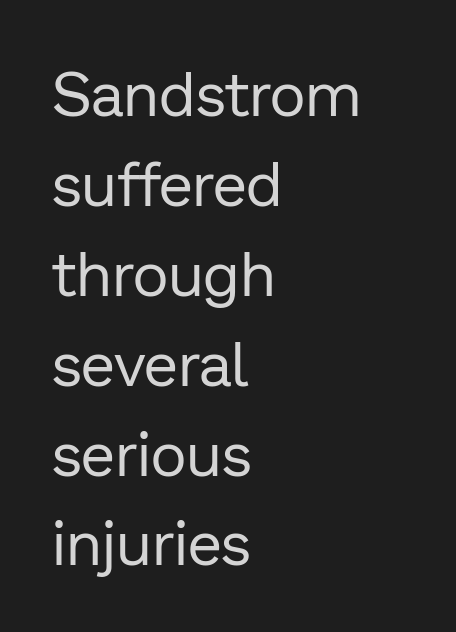
Each word holds together tightly as a unit, with standard inter-letter gaps. Each letter's strokes conclude bluntly, with no projecting serifs. The cut favours lightness, reaching ordinary text weight at its darkest. Do the characters align in a grid? No, the font is proportional.
